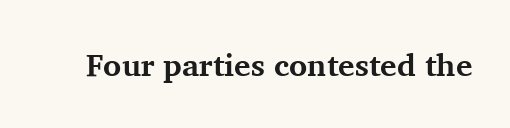
Q: Is the text bold? A: Yes.
Q: Is the text italic (slanted)? A: No, it is upright.
Q: Is the typeface a serif or a sans-serif typeface? A: Serif.
Q: Is the text underlined? A: No.
Q: Is the spacing between letters normal or unusually wide? A: Normal.
Q: Width (condensed, normal, or wide)? A: Normal.
Q: Stroke contrast? A: Medium.
Q: x-height? A: Medium.
Q: Monospaced? A: No.
